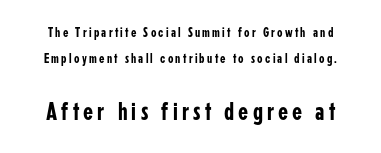
{"italic": "no", "underline": "no", "line_spacing_ratio": 1.87, "larger_block": "second", "size_ratio": 1.86, "glyph_px": 26}
